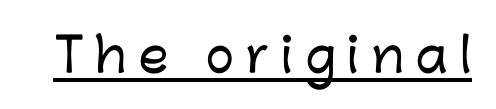
Q: Is the text italic (slanted)? A: No, it is upright.
Q: Is the typeface a serif or a sans-serif typeface? A: Sans-serif.
Q: Is the text underlined? A: Yes.
Q: Is the spacing between letters normal or unusually wide? A: Unusually wide.
Q: Width (condensed, normal, or wide)? A: Normal.
Q: Stroke contrast? A: Low.
Q: x-height? A: Medium.
Q: Monospaced? A: No.
